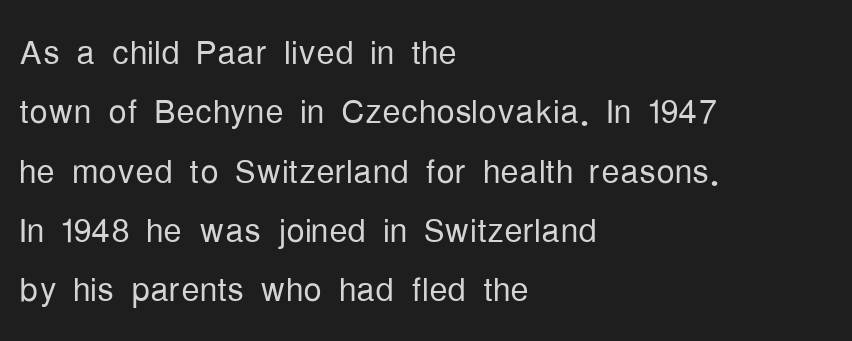
The image shows 46 px light, condensed sans-serif type, upright; set left-aligned, normal line spacing (1.29x), normal letter spacing, not underlined; low stroke contrast and a medium x-height.
